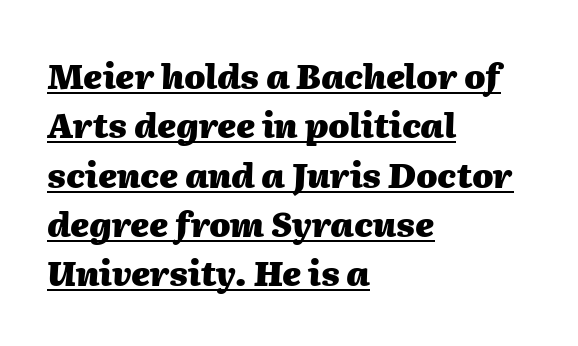
Q: Is the text bold? A: Yes.
Q: Is the text italic (slanted)? A: Yes, it leans right by about 2 degrees.
Q: Is the text underlined? A: Yes.
Q: How is the paragraph aligned? A: Left-aligned.
Q: Is the spacing between letters normal or unusually wide? A: Normal.
Q: Is the spacing between lines tight, normal or loose? A: Normal.
Q: Width (condensed, normal, or wide)? A: Normal.
Q: Stroke contrast? A: Medium.
Q: x-height? A: Medium.
Q: Monospaced? A: No.
